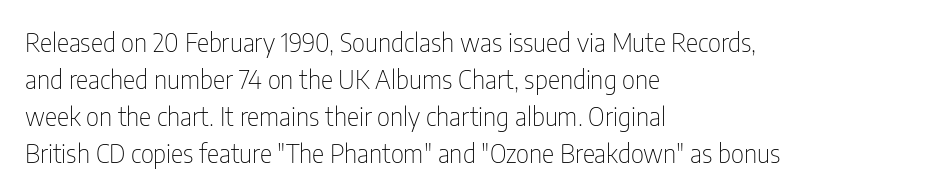
The image shows 26 px text type, upright; set left-aligned, normal line spacing (1.42x), normal letter spacing, not underlined.
